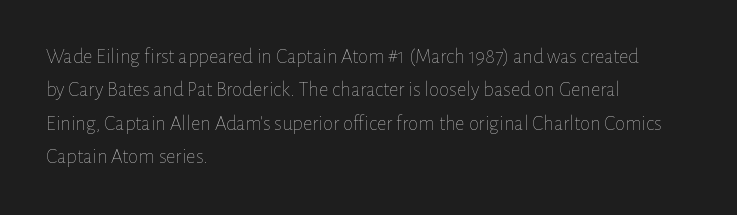
{"italic": "no", "bold": "no", "underline": "no", "align": "left", "line_spacing": "normal", "line_spacing_ratio": 1.59, "letter_spacing": "normal", "letter_spacing_em": 0.0, "glyph_px": 21}
